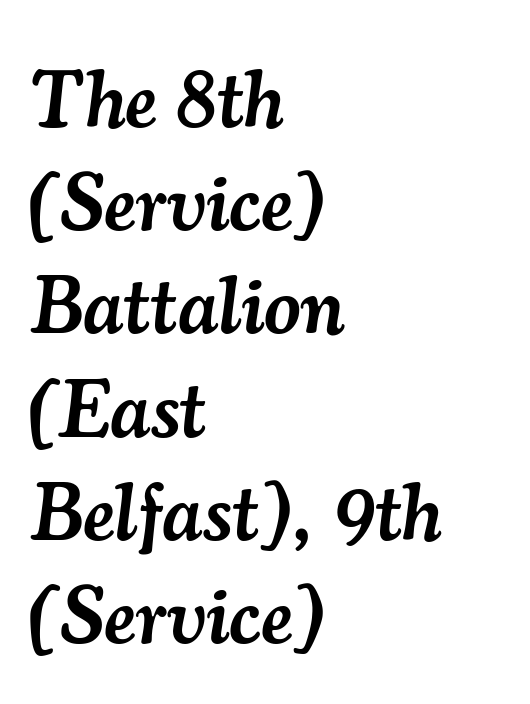
Q: Is the text bold? A: Semi-bold.
Q: Is the text italic (slanted)? A: Yes, it leans right by about 7 degrees.
Q: Is the typeface a serif or a sans-serif typeface? A: Serif.
Q: Is the text underlined? A: No.
Q: How is the paragraph aligned? A: Left-aligned.
Q: Is the spacing between letters normal or unusually wide? A: Normal.
Q: Is the spacing between lines tight, normal or loose? A: Normal.
Q: Width (condensed, normal, or wide)? A: Normal.
Q: Stroke contrast? A: Medium.
Q: x-height? A: Small.
Q: Monospaced? A: No.
